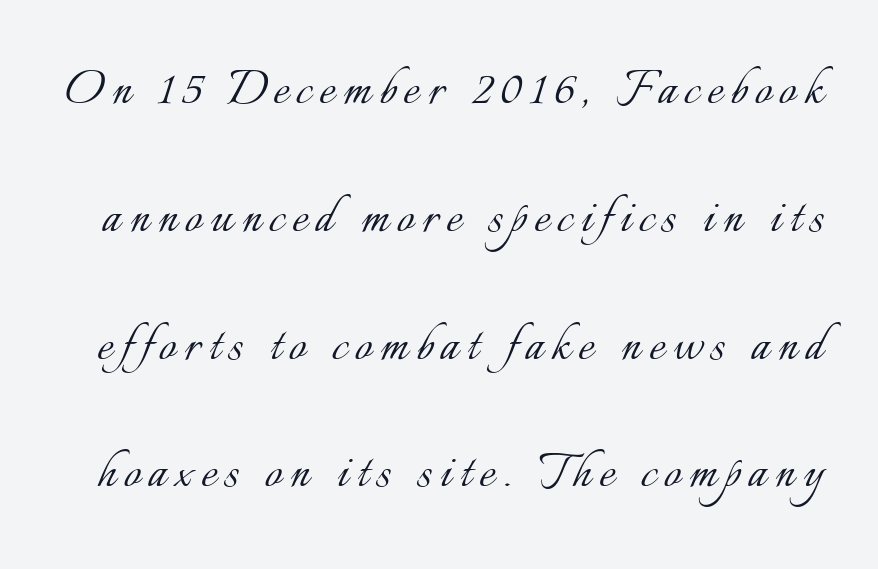
The image shows 60 px light type; set loose line spacing (2.13x), not underlined; low stroke contrast and a small x-height.
